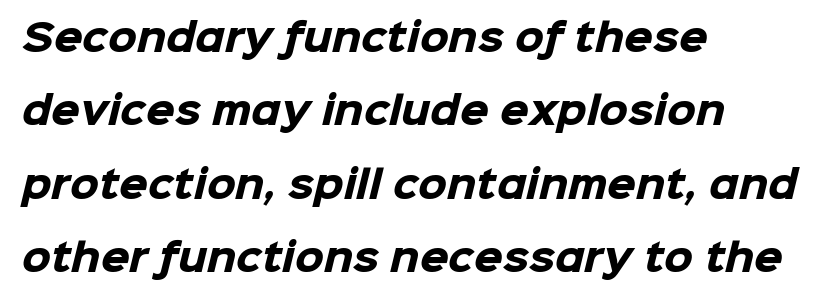
The image shows 37 px heavy sans-serif type; set left-aligned, loose line spacing (1.98x), normal letter spacing, not underlined; low stroke contrast and a medium x-height.
